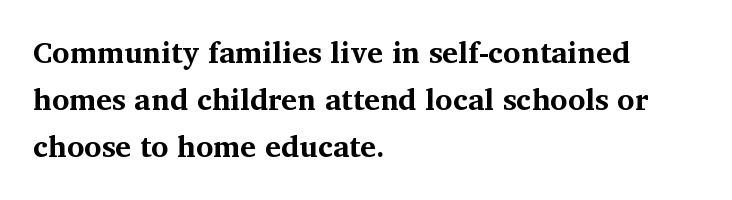
Q: Is the text bold? A: Yes.
Q: Is the text italic (slanted)? A: No, it is upright.
Q: Is the typeface a serif or a sans-serif typeface? A: Serif.
Q: Is the text underlined? A: No.
Q: How is the paragraph aligned? A: Left-aligned.
Q: Is the spacing between letters normal or unusually wide? A: Normal.
Q: Is the spacing between lines tight, normal or loose? A: Normal.
Q: Width (condensed, normal, or wide)? A: Normal.
Q: Stroke contrast? A: Medium.
Q: x-height? A: Medium.
Q: Monospaced? A: No.
